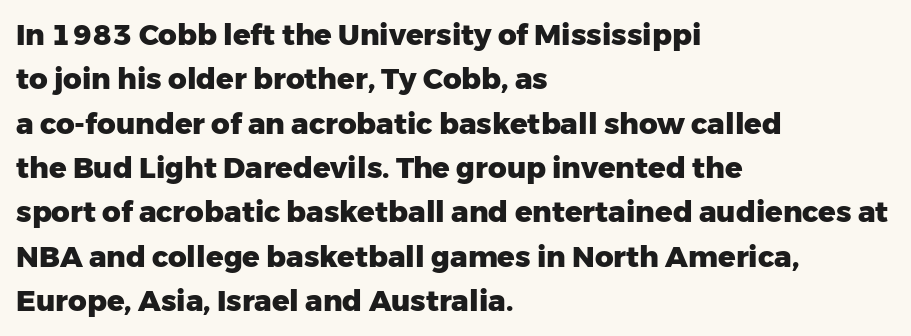
Each word holds together tightly as a unit, with standard inter-letter gaps. How would I describe the line gaps? Plain and ordinary. Chunky letters — that's bold for sure. A student would call this left alignment; a typographer would say flush left, rag right.
